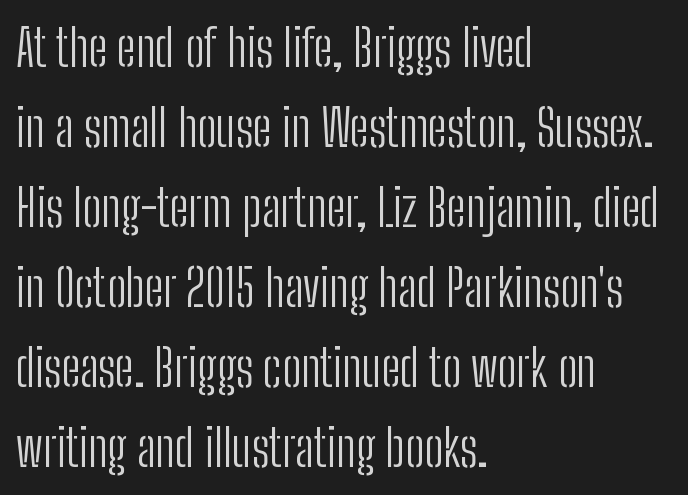
{"serif": "no", "italic": "no", "bold": "no", "weight": "light", "width": "condensed", "stroke_contrast": "low", "x_height": "medium", "monospaced": "no", "underline": "no", "align": "left", "line_spacing": "normal", "line_spacing_ratio": 1.57, "letter_spacing": "normal", "letter_spacing_em": 0.0, "glyph_px": 51}
